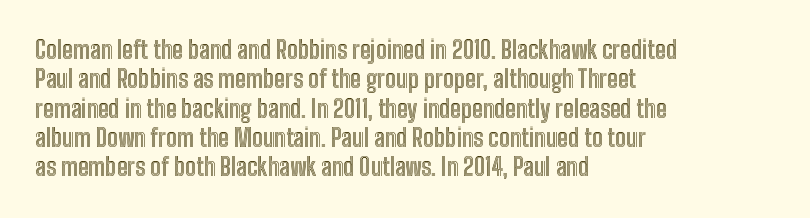
{"italic": "no", "underline": "no", "align": "left", "line_spacing_ratio": 1.22, "letter_spacing": "normal", "letter_spacing_em": 0.0, "glyph_px": 24}
